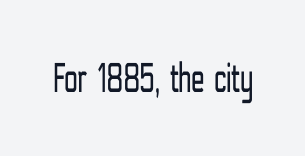
{"serif": "no", "italic": "no", "bold": "no", "weight": "light", "width": "condensed", "stroke_contrast": "low", "x_height": "medium", "monospaced": "no", "underline": "no", "letter_spacing": "normal", "letter_spacing_em": 0.0, "glyph_px": 43}
